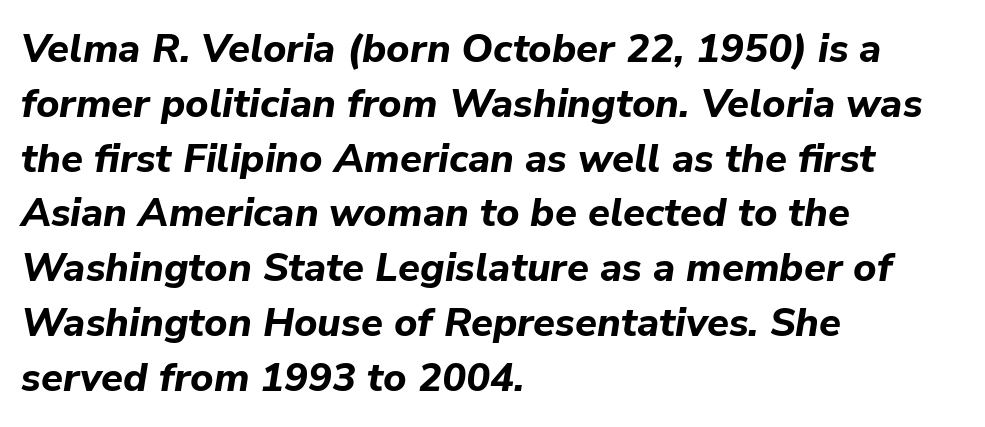
Descenders are the only things crossing below the line. Compared with typical body copy, the letter spacing here is the same. Horizontal alignment here is leftward, the default for most running prose. Italic: yes, the glyphs are oblique. Think of a printed novel: that variable character pitch is what you see here.
